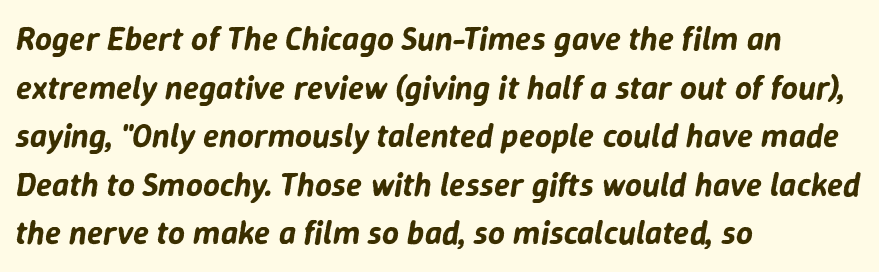
The image shows 33 px text type, italic (leaning right); set left-aligned, normal line spacing (1.47x), normal letter spacing, not underlined; low stroke contrast and a medium x-height.
